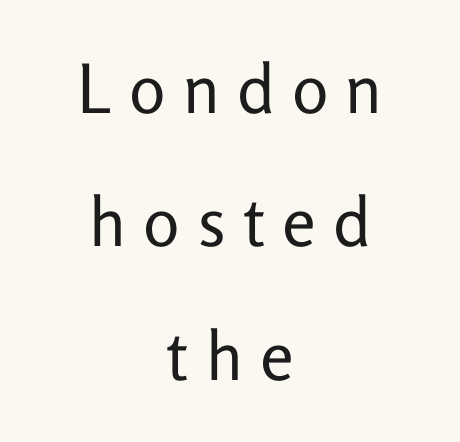
The space directly below the letters is spotless. The characters are drawn with everyday or finer stroke widths. These lines stack symmetrically, like a column narrowing and widening about its center. The tracking jumps out immediately: characters are airy and widely separated.
